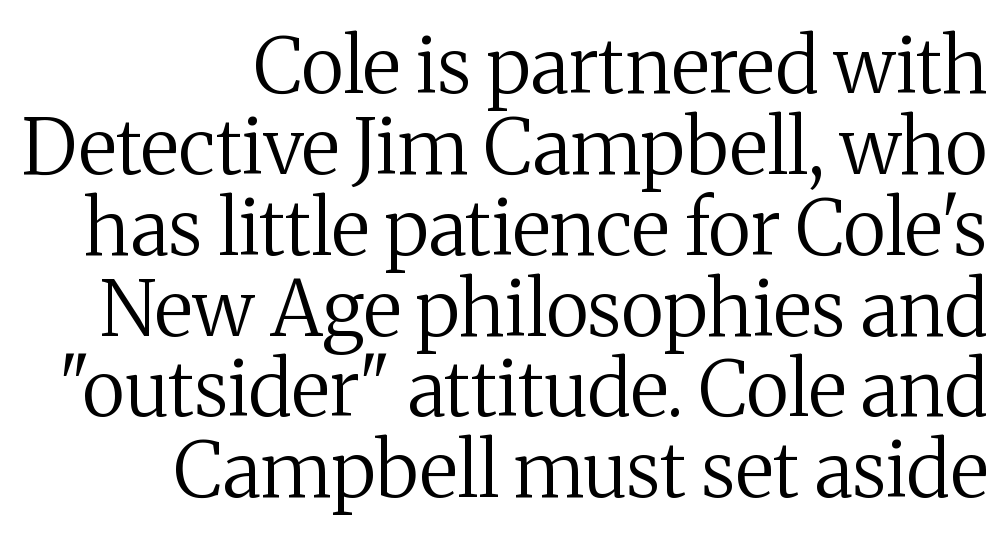
The image shows 77 px regular-weight serif type, upright; set right-aligned, tight line spacing (1.05x), normal letter spacing, not underlined; medium stroke contrast and a medium x-height.
